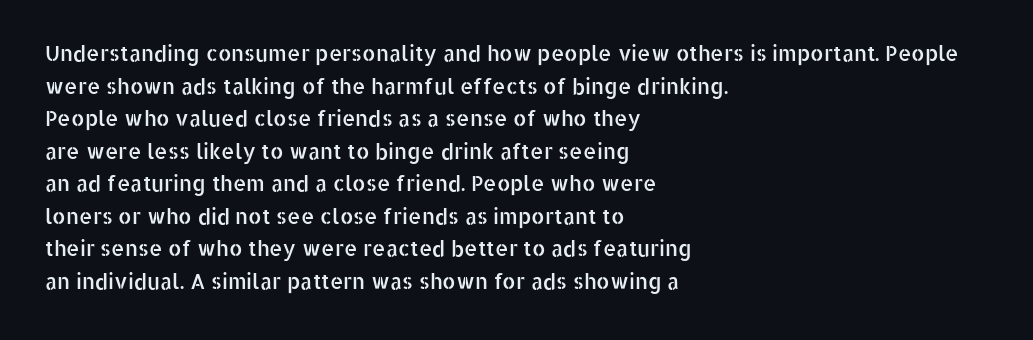
Q: Is the text italic (slanted)? A: No, it is upright.
Q: Is the text underlined? A: No.
Q: How is the paragraph aligned? A: Left-aligned.
Q: Is the spacing between letters normal or unusually wide? A: Normal.
Q: Is the spacing between lines tight, normal or loose? A: Normal.
